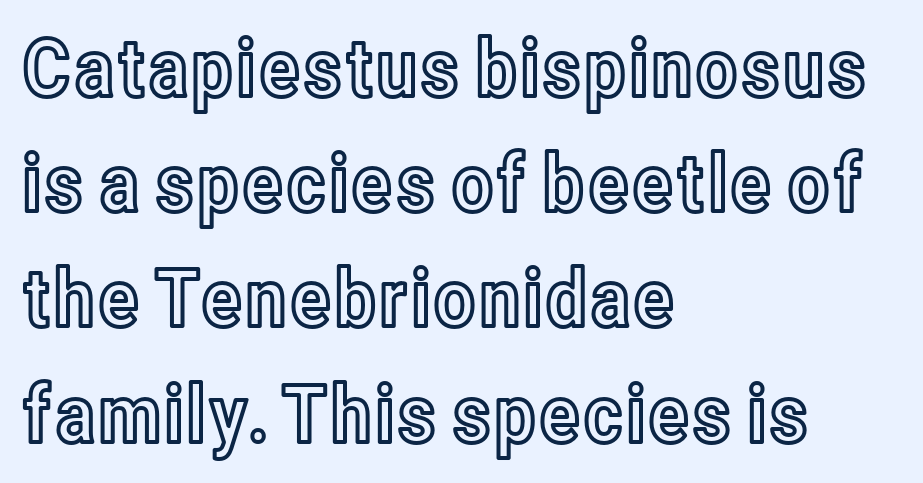
How would I describe the line gaps? Plain and ordinary. No italicization has been applied; the sample stays upright. There is no visible air inserted between adjacent glyphs. Spacing verdict: proportional, widths tailored to each character.
